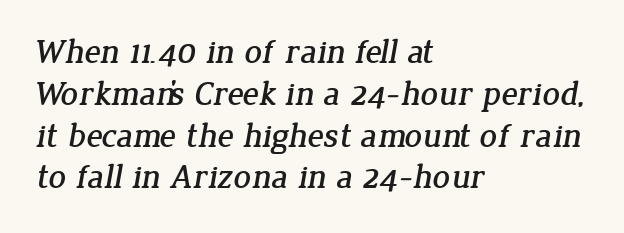
A typesetter would call this proportional, since set widths differ per character. Where is the straight margin? On the left. Quick note: underline off. Spacing between characters is what you'd get straight out of the box. The glyphs in this specimen are seriffed.
